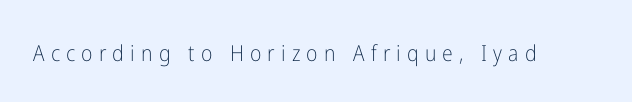
The image shows 22 px text type, upright; set unusually wide letter spacing (+0.28 em), not underlined.
